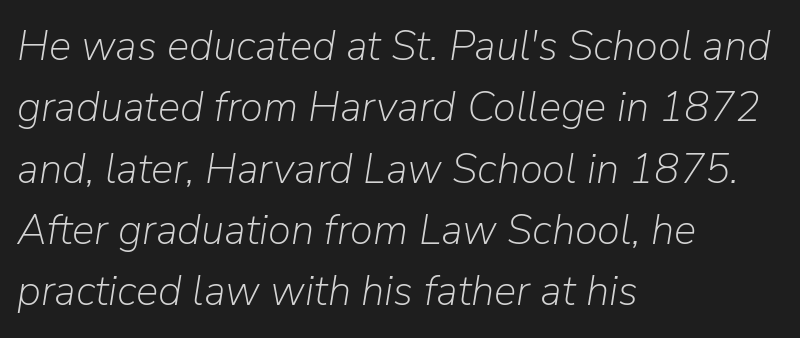
The image shows 42 px light type, italic (leaning right); set left-aligned, normal line spacing (1.46x), normal letter spacing, not underlined; low stroke contrast and a medium x-height.
